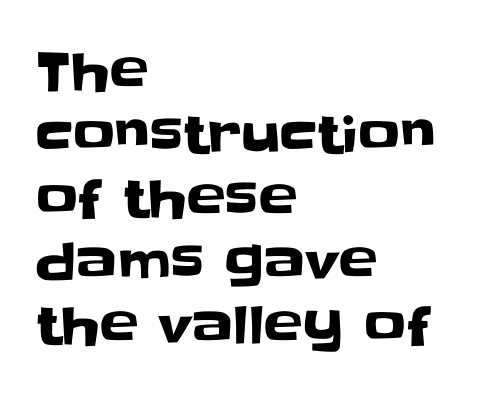
Q: Is the text italic (slanted)? A: No, it is upright.
Q: Is the typeface a serif or a sans-serif typeface? A: Sans-serif.
Q: Is the text underlined? A: No.
Q: How is the paragraph aligned? A: Left-aligned.
Q: Is the spacing between letters normal or unusually wide? A: Normal.
Q: Width (condensed, normal, or wide)? A: Normal.
Q: Stroke contrast? A: Low.
Q: x-height? A: Large.
Q: Monospaced? A: No.
